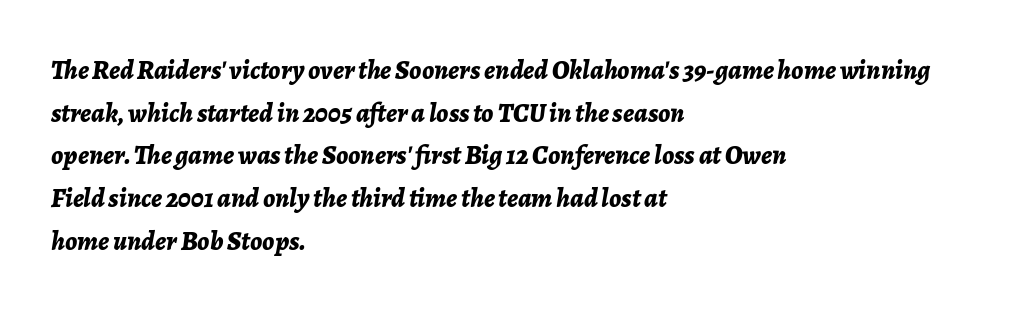
The image shows 27 px bold type, italic (leaning right); set left-aligned, normal line spacing (1.58x), normal letter spacing, not underlined.
